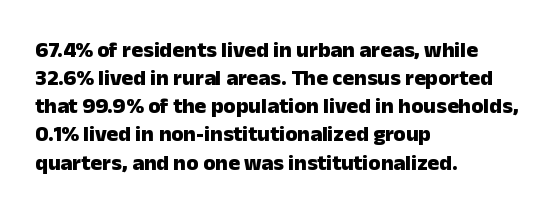
The passage is arranged the way most books set body copy — flush left. No word sits above an underline. Nobody touched the tracking dial on this one. Stroke thickness is high; the sample reads as a true bold.
